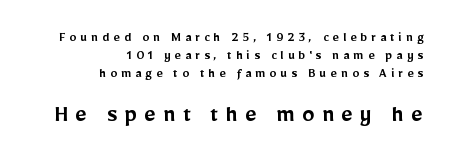
What's the leading like? Ordinary, nothing unusual. The passage shown has open, widely tracked lettering throughout. The foot of each line stays bare and open. Semibold letterforms, between regular and bold. The composition opens small and finishes big. Do the letters lean? They stand straight.
